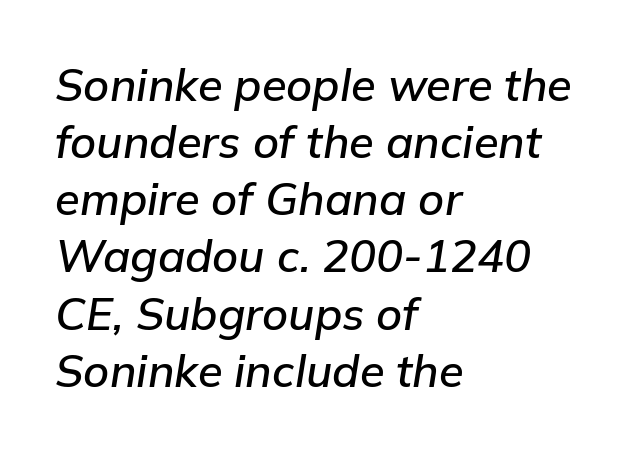
{"italic": "yes", "lean": "right", "slant_degrees": 9, "width": "normal", "stroke_contrast": "low", "x_height": "medium", "monospaced": "no", "underline": "no", "align": "left", "line_spacing": "normal", "line_spacing_ratio": 1.27, "letter_spacing": "normal", "letter_spacing_em": 0.0, "glyph_px": 45}
